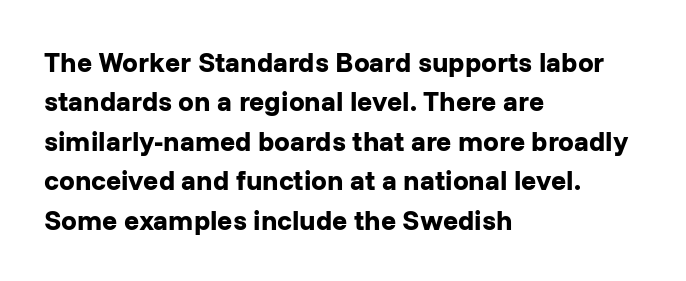
The image shows 28 px bold sans-serif type, upright; set left-aligned, normal line spacing (1.41x), normal letter spacing, not underlined; low stroke contrast and a medium x-height.
